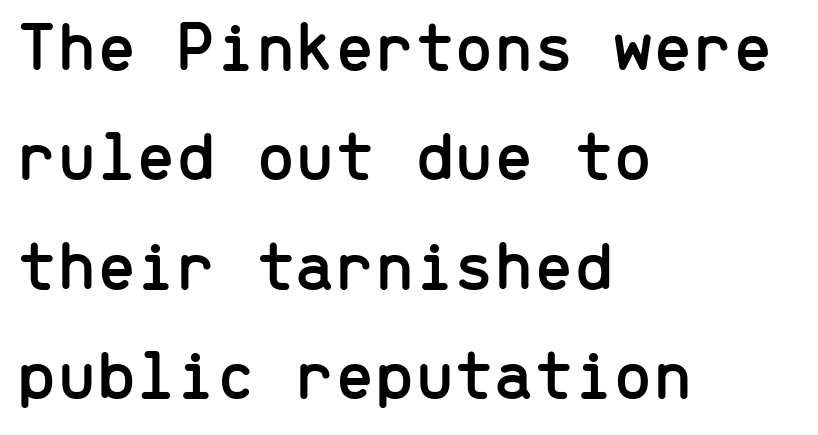
Q: Is the text italic (slanted)? A: No, it is upright.
Q: Is the typeface a serif or a sans-serif typeface? A: Sans-serif.
Q: Is the text underlined? A: No.
Q: How is the paragraph aligned? A: Left-aligned.
Q: Is the spacing between letters normal or unusually wide? A: Normal.
Q: Is the spacing between lines tight, normal or loose? A: Normal.
Q: Width (condensed, normal, or wide)? A: Normal.
Q: Stroke contrast? A: Low.
Q: x-height? A: Medium.
Q: Monospaced? A: Yes.
